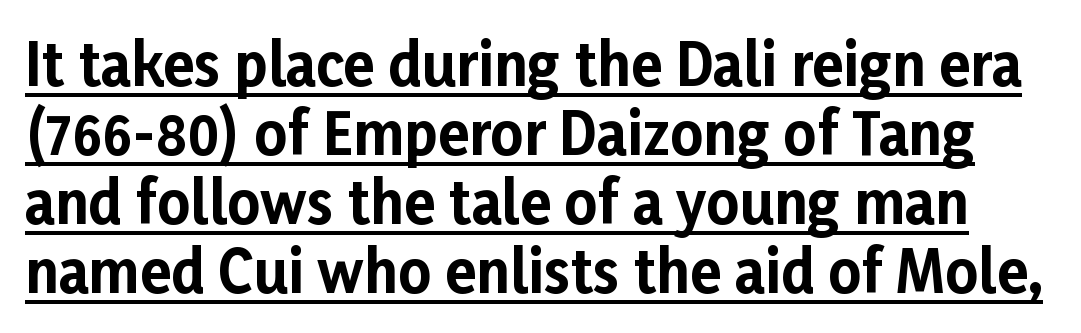
The image shows 57 px bold sans-serif type, upright; set line spacing 1.21x, normal letter spacing, underlined; low stroke contrast and a medium x-height.
